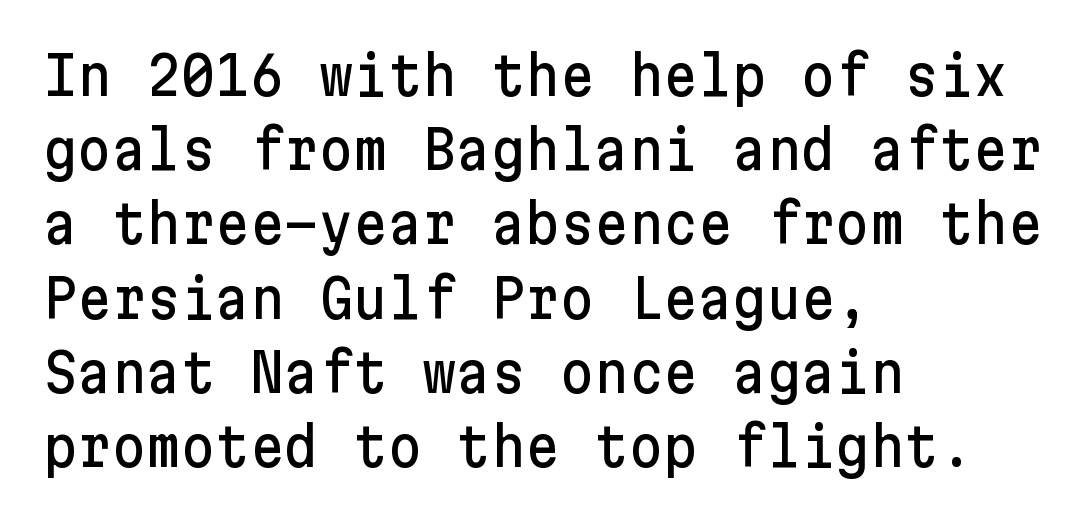
{"serif": "no", "italic": "no", "width": "normal", "stroke_contrast": "low", "x_height": "medium", "underline": "no", "align": "left", "line_spacing": "normal", "line_spacing_ratio": 1.4, "letter_spacing": "normal", "letter_spacing_em": 0.0, "glyph_px": 53}
